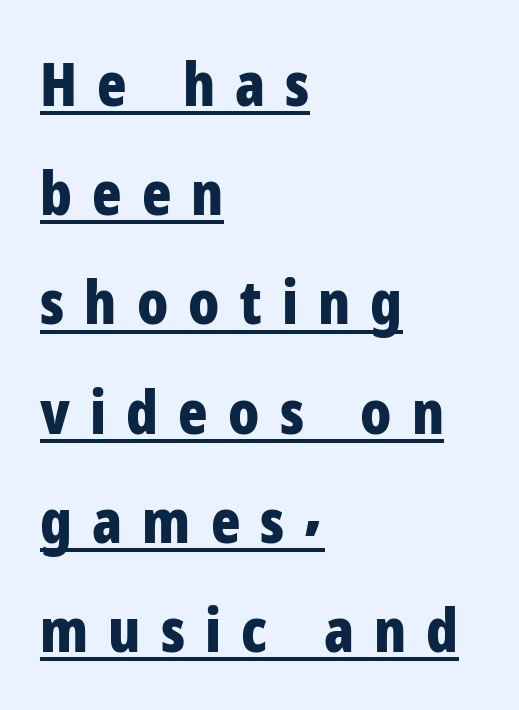
{"serif": "no", "italic": "no", "bold": "yes", "weight": "bold", "width": "condensed", "stroke_contrast": "low", "x_height": "medium", "monospaced": "no", "underline": "yes", "align": "left", "line_spacing_ratio": 1.79, "letter_spacing": "wide", "letter_spacing_em": 0.33, "glyph_px": 61}
